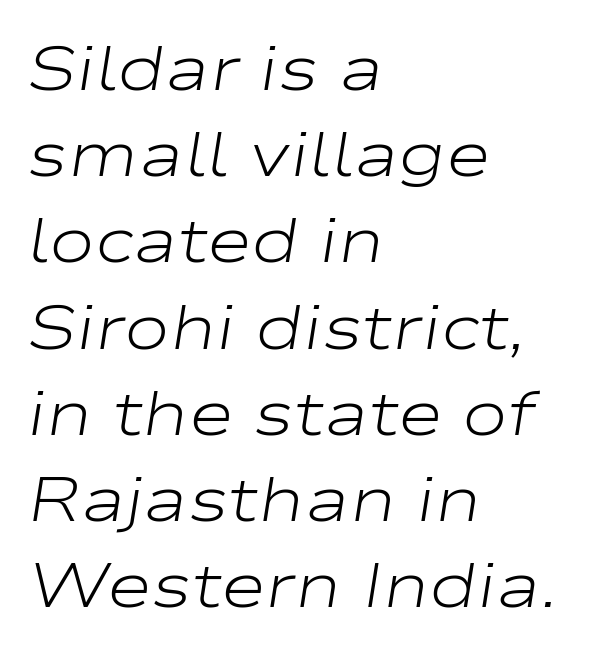
Weight: not bold — regular or lighter. Posture: slanted. The rendering keeps characters at their native spacing. Teacher's note: observe the even left margin — that is flush-left alignment.
